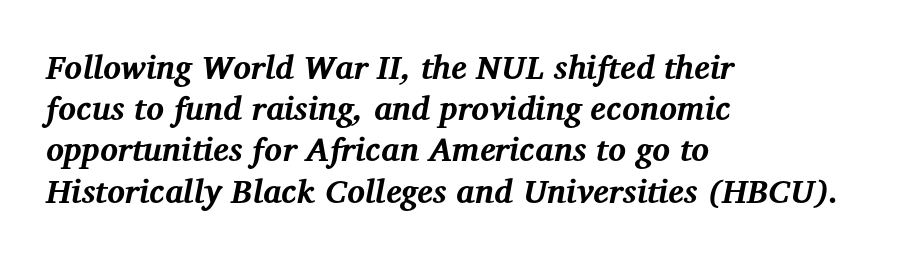
These words are printed bold, with thick strokes throughout. A typesetter would call this leading conventional body-copy spacing. Look at the tracking — it's just the regular setting, nothing added. Examine the stroke ends and you'll spot serifs.
